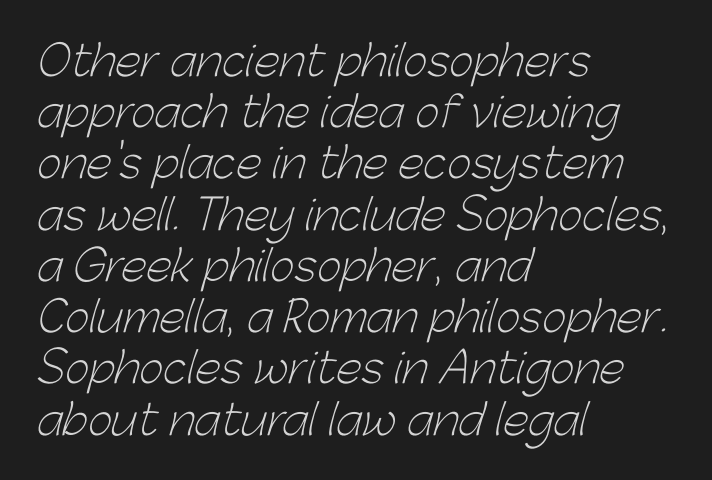
The image shows 42 px light sans-serif type; set left-aligned, line spacing 1.22x, normal letter spacing, not underlined; low stroke contrast and a medium x-height.
